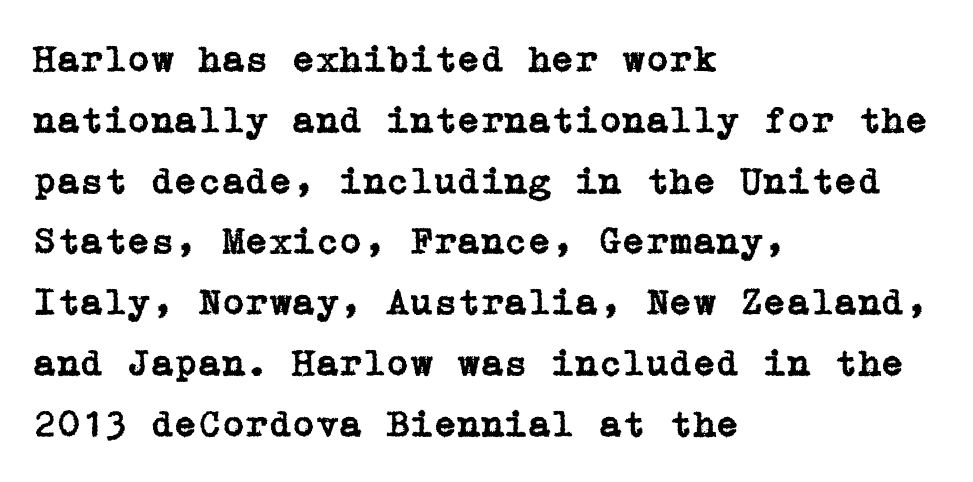
Q: Is the text italic (slanted)? A: No, it is upright.
Q: Is the typeface a serif or a sans-serif typeface? A: Serif.
Q: Is the text underlined? A: No.
Q: How is the paragraph aligned? A: Left-aligned.
Q: Is the spacing between letters normal or unusually wide? A: Normal.
Q: Is the spacing between lines tight, normal or loose? A: Normal.
Q: Width (condensed, normal, or wide)? A: Normal.
Q: Stroke contrast? A: Low.
Q: x-height? A: Medium.
